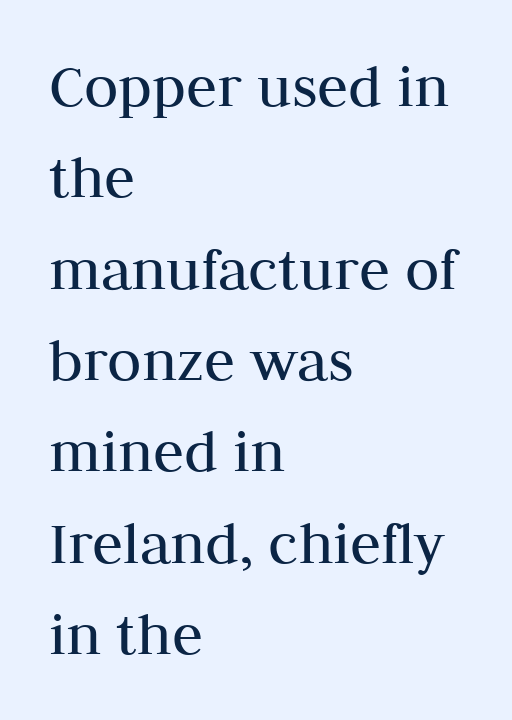
The image shows 63 px regular-weight serif type, upright; set left-aligned, normal line spacing (1.45x), normal letter spacing, not underlined; medium stroke contrast and a medium x-height.
